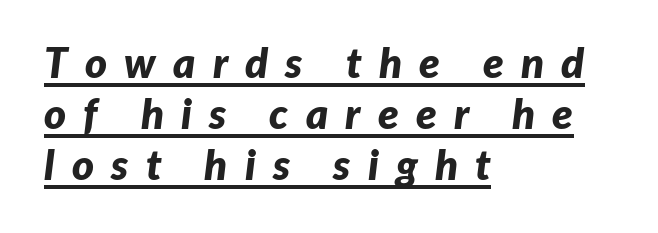
Yep, that's italic — everything's leaning. In designer terms, the underline attribute is active on this setting. Varying glyph widths throughout — classic text-font behaviour. The letters are spread apart with noticeably loose tracking. A dark, heavy texture on the line: the type is bold. Notice how the passage keeps a crisp vertical edge on the left only.
